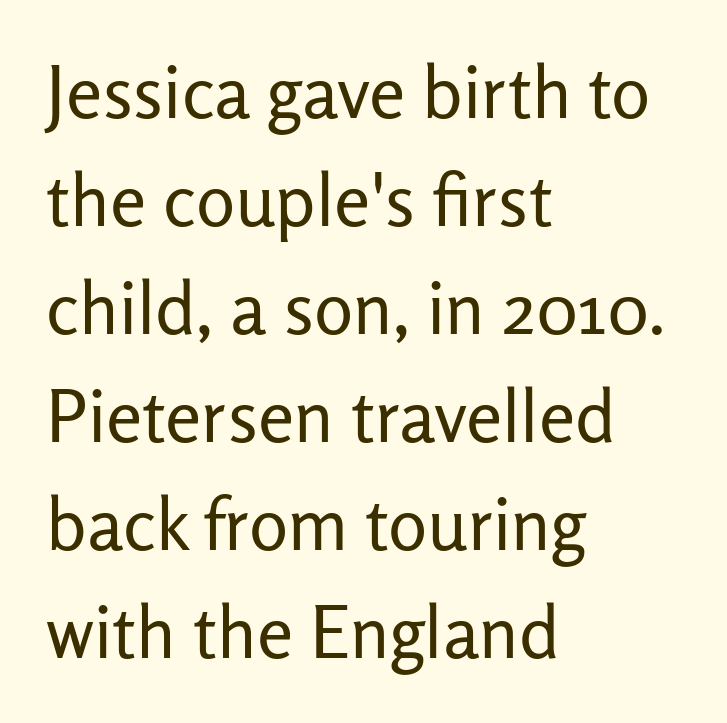
Q: Is the text bold? A: No.
Q: Is the text italic (slanted)? A: No, it is upright.
Q: Is the typeface a serif or a sans-serif typeface? A: Sans-serif.
Q: Is the text underlined? A: No.
Q: How is the paragraph aligned? A: Left-aligned.
Q: Is the spacing between letters normal or unusually wide? A: Normal.
Q: Is the spacing between lines tight, normal or loose? A: Normal.
Q: Width (condensed, normal, or wide)? A: Normal.
Q: Stroke contrast? A: Low.
Q: x-height? A: Medium.
Q: Monospaced? A: No.
